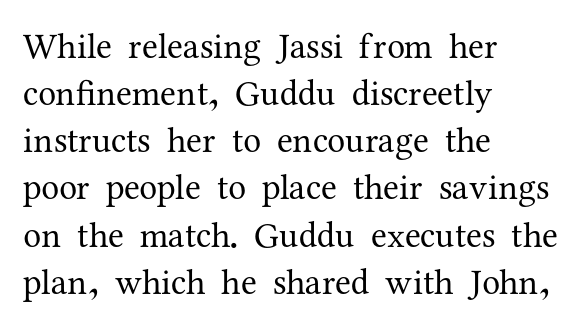
Q: Is the text bold? A: No.
Q: Is the text italic (slanted)? A: No, it is upright.
Q: Is the typeface a serif or a sans-serif typeface? A: Serif.
Q: Is the text underlined? A: No.
Q: How is the paragraph aligned? A: Left-aligned.
Q: Is the spacing between letters normal or unusually wide? A: Normal.
Q: Is the spacing between lines tight, normal or loose? A: Normal.
Q: Width (condensed, normal, or wide)? A: Normal.
Q: Stroke contrast? A: Medium.
Q: x-height? A: Medium.
Q: Monospaced? A: No.
